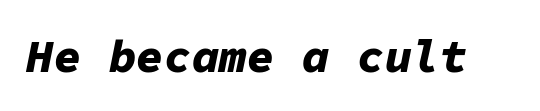
Q: Is the text bold? A: Yes.
Q: Is the text italic (slanted)? A: Yes, it leans right by about 11 degrees.
Q: Is the text underlined? A: No.
Q: Is the spacing between letters normal or unusually wide? A: Normal.
Q: Width (condensed, normal, or wide)? A: Normal.
Q: Stroke contrast? A: Low.
Q: x-height? A: Medium.
Q: Monospaced? A: Yes.
